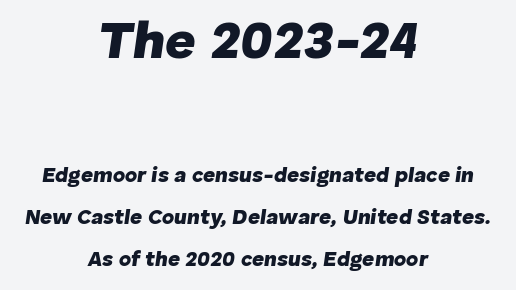
The image shows 53 px heavy type, italic (leaning right); set centered, loose line spacing (2.01x), normal letter spacing, not underlined; the first (top) block is 2.52x larger; low stroke contrast and a medium x-height.
